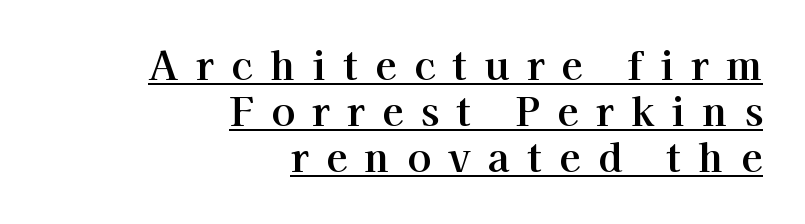
{"serif": "yes", "italic": "no", "width": "normal", "stroke_contrast": "high", "x_height": "medium", "monospaced": "no", "underline": "yes", "align": "right", "line_spacing_ratio": 1.18, "letter_spacing": "wide", "letter_spacing_em": 0.45, "glyph_px": 39}
